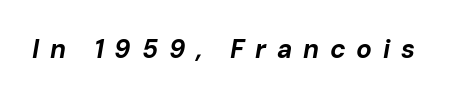
{"italic": "yes", "lean": "right", "slant_degrees": 10, "bold": "yes", "underline": "no", "letter_spacing": "wide", "letter_spacing_em": 0.41, "glyph_px": 26}
